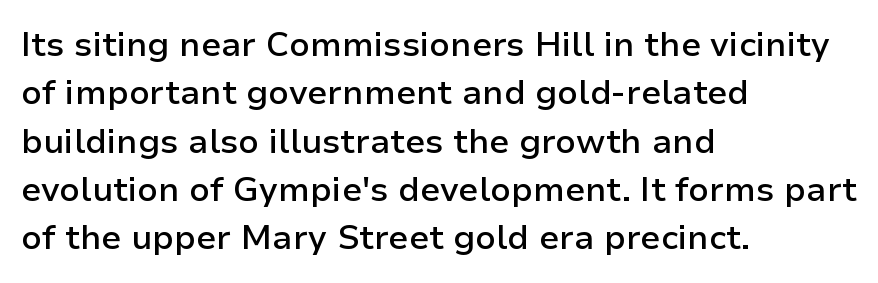
The image shows 34 px semibold sans-serif type, upright; set left-aligned, normal line spacing (1.42x), normal letter spacing, not underlined; low stroke contrast and a medium x-height.
